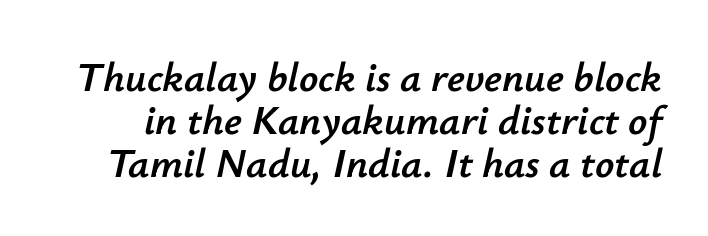
{"italic": "yes", "lean": "right", "slant_degrees": 12, "width": "normal", "stroke_contrast": "low", "x_height": "small", "monospaced": "no", "underline": "no", "line_spacing": "tight", "line_spacing_ratio": 1.02, "letter_spacing": "normal", "letter_spacing_em": 0.0, "glyph_px": 42}
